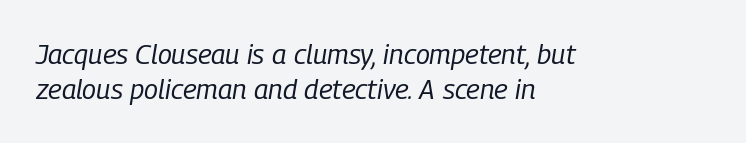
{"italic": "yes", "lean": "right", "slant_degrees": 9, "bold": "no", "weight": "regular", "width": "condensed", "stroke_contrast": "low", "x_height": "medium", "monospaced": "no", "underline": "no", "align": "left", "line_spacing": "normal", "line_spacing_ratio": 1.26, "letter_spacing": "normal", "letter_spacing_em": 0.0, "glyph_px": 28}
